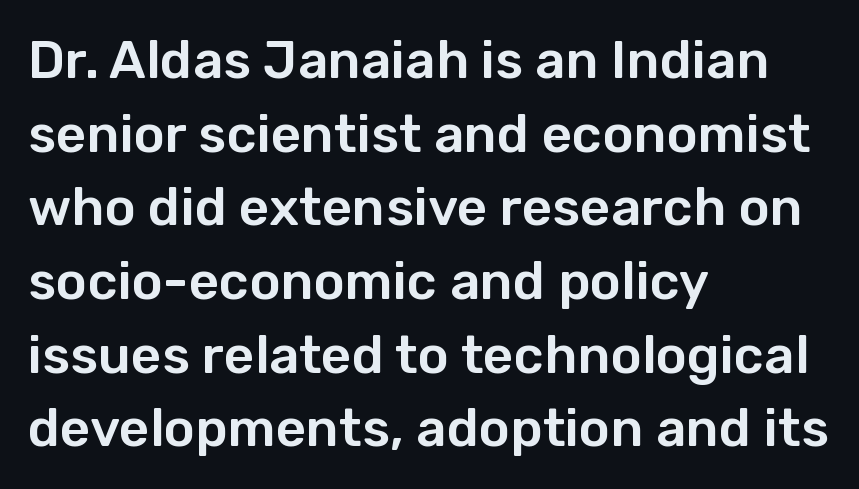
Q: Is the text italic (slanted)? A: No, it is upright.
Q: Is the typeface a serif or a sans-serif typeface? A: Sans-serif.
Q: Is the text underlined? A: No.
Q: How is the paragraph aligned? A: Left-aligned.
Q: Is the spacing between letters normal or unusually wide? A: Normal.
Q: Is the spacing between lines tight, normal or loose? A: Normal.
Q: Width (condensed, normal, or wide)? A: Normal.
Q: Stroke contrast? A: Low.
Q: x-height? A: Medium.
Q: Monospaced? A: No.
